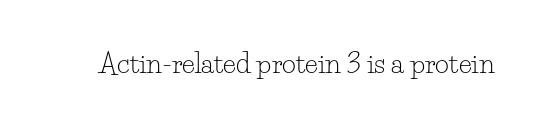
{"italic": "no", "bold": "no", "underline": "no", "letter_spacing": "normal", "letter_spacing_em": 0.0, "glyph_px": 27}
